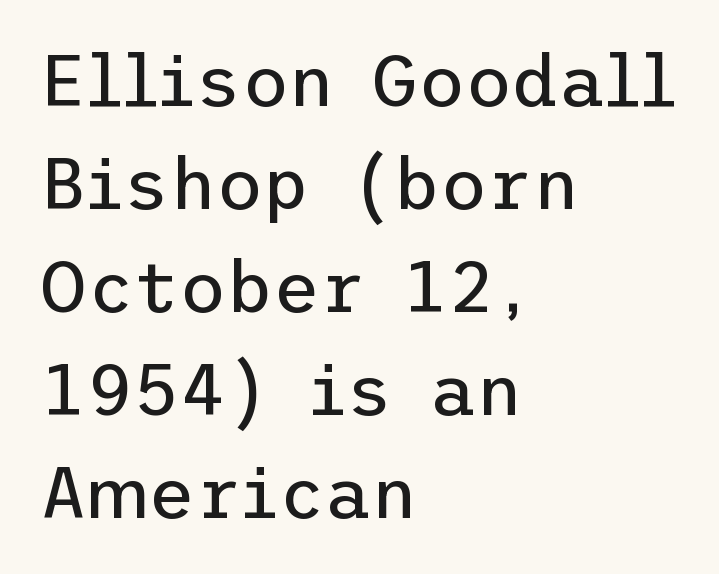
Q: Is the text bold? A: No.
Q: Is the text italic (slanted)? A: No, it is upright.
Q: Is the typeface a serif or a sans-serif typeface? A: Sans-serif.
Q: Is the text underlined? A: No.
Q: How is the paragraph aligned? A: Left-aligned.
Q: Is the spacing between letters normal or unusually wide? A: Normal.
Q: Is the spacing between lines tight, normal or loose? A: Normal.
Q: Width (condensed, normal, or wide)? A: Normal.
Q: Stroke contrast? A: Low.
Q: x-height? A: Medium.
